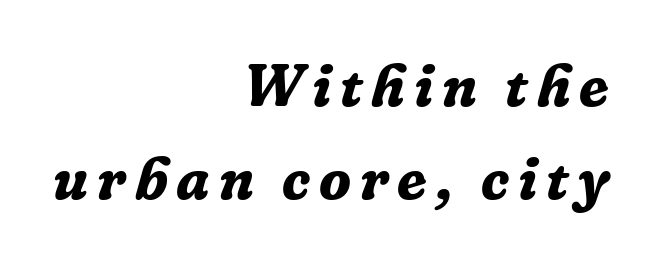
Q: Is the text bold? A: Yes.
Q: Is the text italic (slanted)? A: Yes, it leans right by about 16 degrees.
Q: Is the typeface a serif or a sans-serif typeface? A: Serif.
Q: Is the text underlined? A: No.
Q: How is the paragraph aligned? A: Right-aligned.
Q: Is the spacing between lines tight, normal or loose? A: Normal.
Q: Width (condensed, normal, or wide)? A: Normal.
Q: Stroke contrast? A: Low.
Q: x-height? A: Medium.
Q: Monospaced? A: No.
